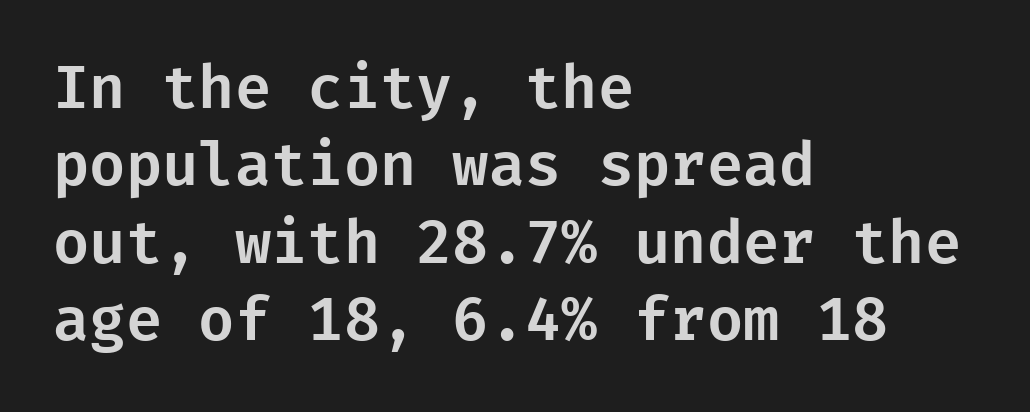
Q: Is the text italic (slanted)? A: No, it is upright.
Q: Is the typeface a serif or a sans-serif typeface? A: Sans-serif.
Q: Is the text underlined? A: No.
Q: How is the paragraph aligned? A: Left-aligned.
Q: Is the spacing between letters normal or unusually wide? A: Normal.
Q: Is the spacing between lines tight, normal or loose? A: Normal.
Q: Width (condensed, normal, or wide)? A: Normal.
Q: Stroke contrast? A: Low.
Q: x-height? A: Medium.
